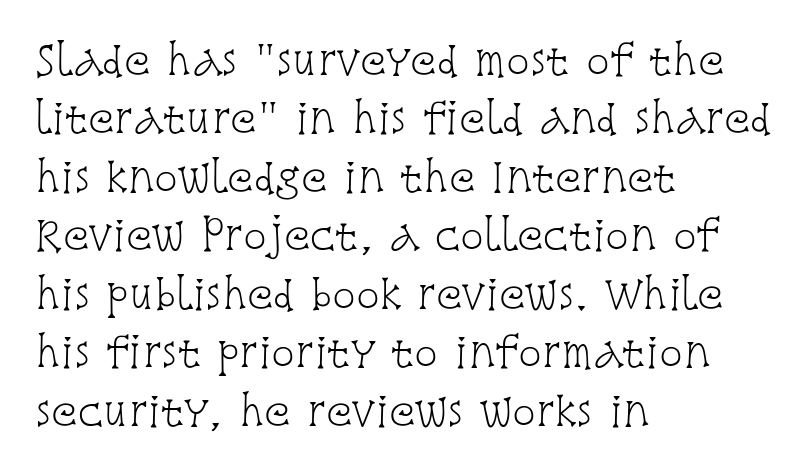
Q: Is the text bold? A: No.
Q: Is the text italic (slanted)? A: No, it is upright.
Q: Is the typeface a serif or a sans-serif typeface? A: Serif.
Q: Is the text underlined? A: No.
Q: How is the paragraph aligned? A: Left-aligned.
Q: Is the spacing between letters normal or unusually wide? A: Normal.
Q: Is the spacing between lines tight, normal or loose? A: Normal.
Q: Width (condensed, normal, or wide)? A: Condensed.
Q: Stroke contrast? A: Low.
Q: x-height? A: Large.
Q: Monospaced? A: No.
